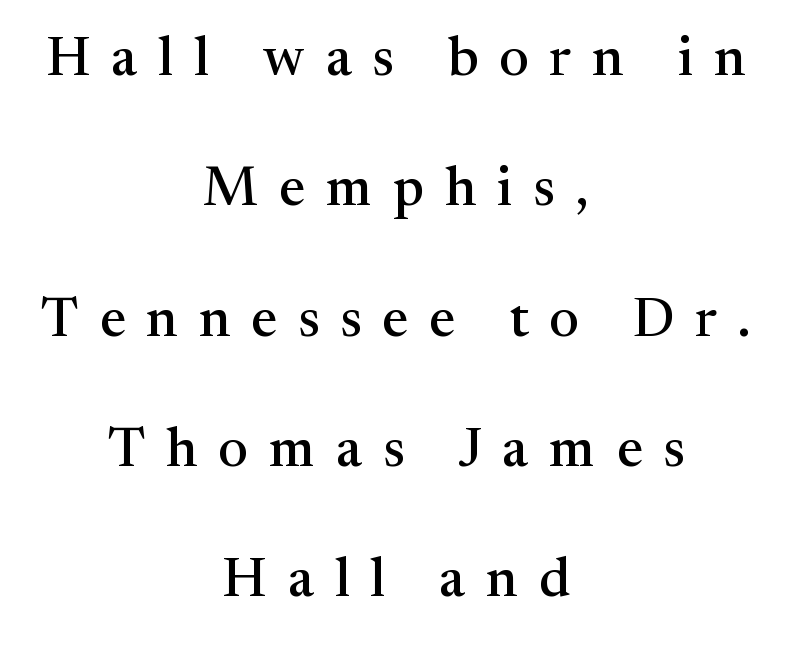
A typesetter would call this leading open, well beyond the default. The passage shown is typed in a proportional face where columns would drift. Substantial extra tracking has been applied to these lines. Look at the bottom of the vertical strokes: they flare into serifs here. Notice how the passage keeps no hard edge, just a central spine. The lettering holds an erect, upright posture throughout.
